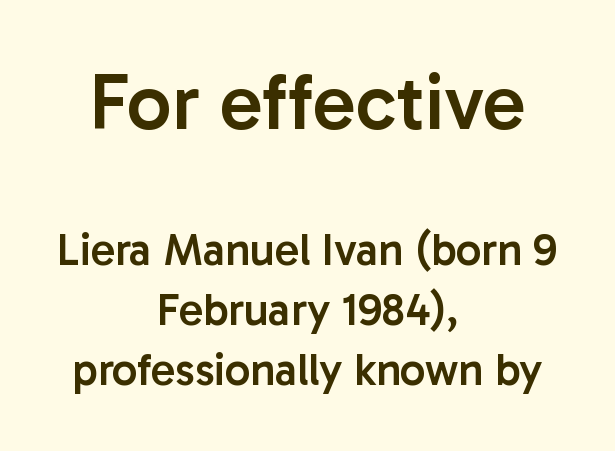
The image shows 79 px semibold sans-serif type, upright; set centered, normal line spacing (1.33x), normal letter spacing, not underlined; the first (top) block is 1.76x larger; low stroke contrast and a medium x-height.
